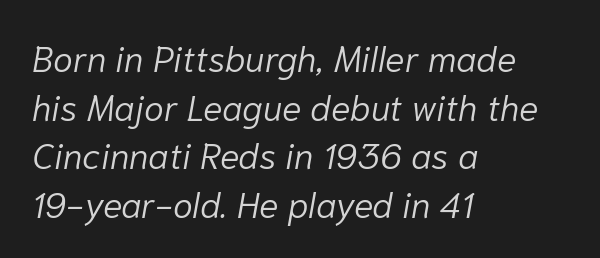
Q: Is the text bold? A: No.
Q: Is the text italic (slanted)? A: Yes, it leans right by about 10 degrees.
Q: Is the text underlined? A: No.
Q: How is the paragraph aligned? A: Left-aligned.
Q: Is the spacing between letters normal or unusually wide? A: Normal.
Q: Is the spacing between lines tight, normal or loose? A: Normal.
Q: Width (condensed, normal, or wide)? A: Normal.
Q: Stroke contrast? A: Low.
Q: x-height? A: Medium.
Q: Monospaced? A: No.
